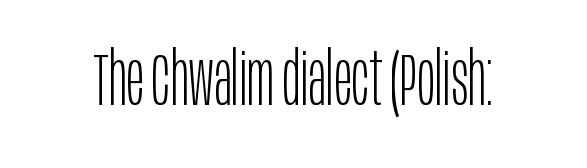
Observe the absence of serifs on each vertical stroke in this sample. Short note: letters normally spaced. A light-to-regular cut is what we see here. The passage shown is not underscored anywhere. Varying glyph widths throughout — classic text-font behaviour.
